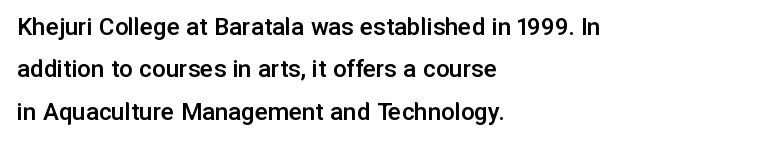
{"italic": "no", "bold": "semi", "underline": "no", "align": "left", "line_spacing": "normal", "line_spacing_ratio": 1.57, "letter_spacing": "normal", "letter_spacing_em": 0.0, "glyph_px": 27}
